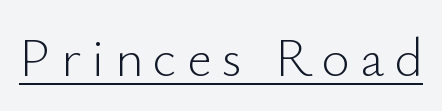
The image shows 54 px light sans-serif type, upright; set underlined; low stroke contrast and a small x-height.
